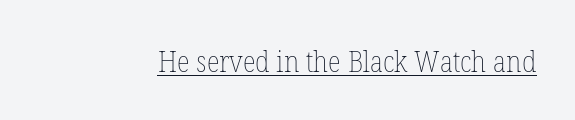
The face used here appears with an underline applied. Spacing verdict: proportional, widths tailored to each character. The strokes are not fattened; the text isn't bold. Style check: upright. Letter spacing: default.
